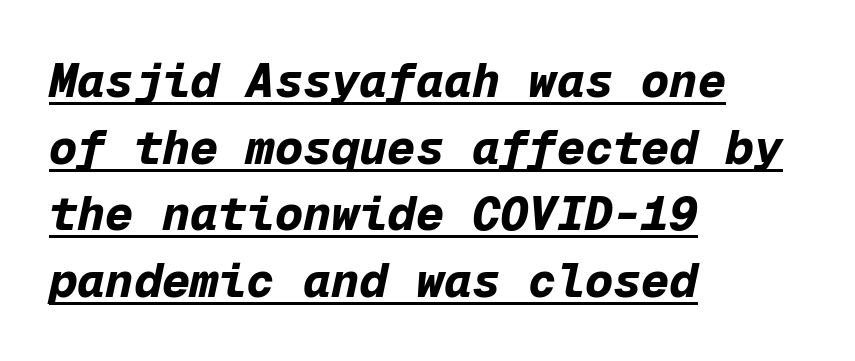
Q: Is the text bold? A: Yes.
Q: Is the text italic (slanted)? A: Yes, it leans right by about 12 degrees.
Q: Is the text underlined? A: Yes.
Q: How is the paragraph aligned? A: Left-aligned.
Q: Is the spacing between letters normal or unusually wide? A: Normal.
Q: Is the spacing between lines tight, normal or loose? A: Normal.
Q: Width (condensed, normal, or wide)? A: Normal.
Q: Stroke contrast? A: Low.
Q: x-height? A: Medium.
Q: Monospaced? A: Yes.
